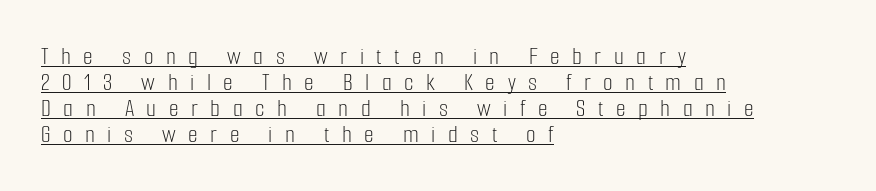
The image shows 25 px text type, upright; set left-aligned, tight line spacing (1.04x), unusually wide letter spacing (+0.5 em), underlined.
